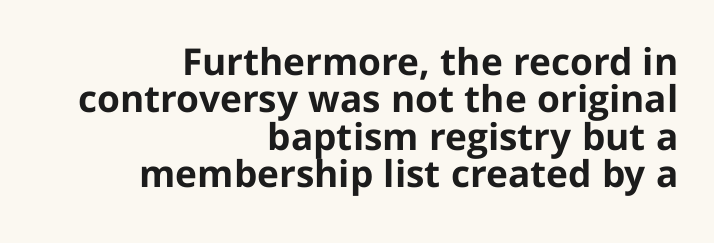
Q: Is the text bold? A: Yes.
Q: Is the text italic (slanted)? A: No, it is upright.
Q: Is the typeface a serif or a sans-serif typeface? A: Sans-serif.
Q: Is the text underlined? A: No.
Q: How is the paragraph aligned? A: Right-aligned.
Q: Is the spacing between letters normal or unusually wide? A: Normal.
Q: Is the spacing between lines tight, normal or loose? A: Tight.
Q: Width (condensed, normal, or wide)? A: Normal.
Q: Stroke contrast? A: Low.
Q: x-height? A: Medium.
Q: Monospaced? A: No.
